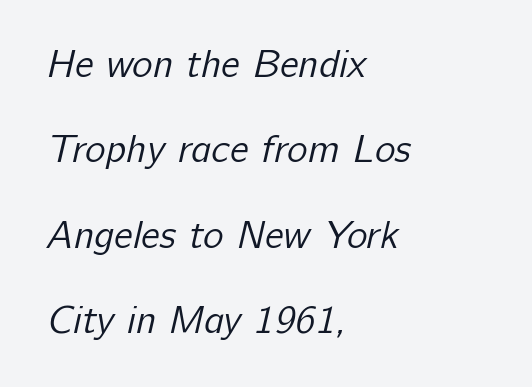
Q: Is the text bold? A: No.
Q: Is the typeface a serif or a sans-serif typeface? A: Sans-serif.
Q: Is the text underlined? A: No.
Q: How is the paragraph aligned? A: Left-aligned.
Q: Is the spacing between letters normal or unusually wide? A: Normal.
Q: Is the spacing between lines tight, normal or loose? A: Loose.
Q: Width (condensed, normal, or wide)? A: Normal.
Q: Stroke contrast? A: Low.
Q: x-height? A: Medium.
Q: Monospaced? A: No.
